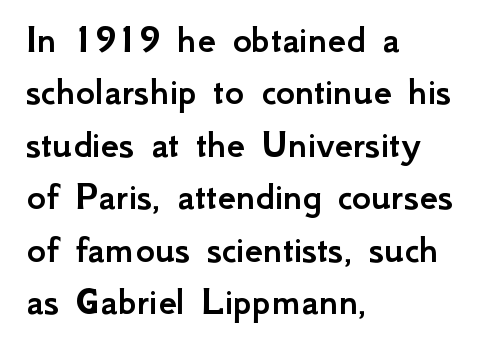
Q: Is the text italic (slanted)? A: No, it is upright.
Q: Is the typeface a serif or a sans-serif typeface? A: Sans-serif.
Q: Is the text underlined? A: No.
Q: How is the paragraph aligned? A: Left-aligned.
Q: Is the spacing between letters normal or unusually wide? A: Normal.
Q: Is the spacing between lines tight, normal or loose? A: Normal.
Q: Width (condensed, normal, or wide)? A: Normal.
Q: Stroke contrast? A: Low.
Q: x-height? A: Small.
Q: Monospaced? A: No.
